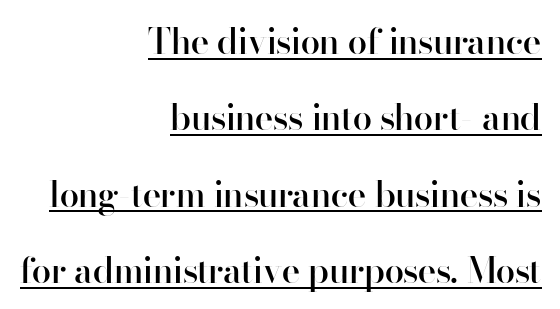
Unlike italic type, these characters show no tilt at all. Serifs: no, the terminals of the letterforms are clean. Proportional: the letters do not fall into vertical columns. What stands out about the letter spacing? Nothing — it is the standard amount. The lines are quadded right. Notice how a bar underscores the lettering throughout.
